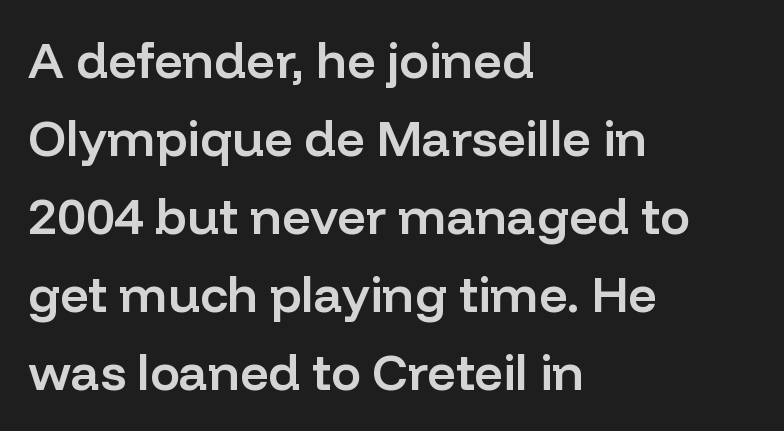
The leading is moderate, giving the passage an even texture. The rendering keeps characters at their native spacing. The rendering shows plain stroke endings on the letterforms — a sans-serif design. Bare-footed words on every line.
